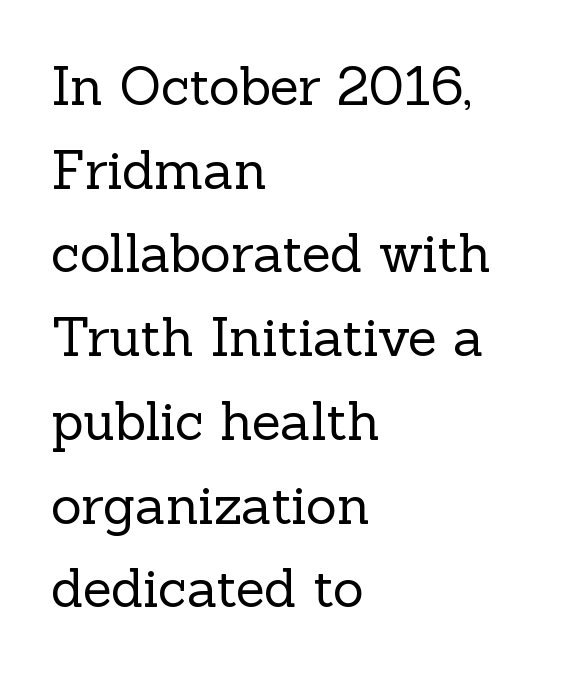
{"serif": "yes", "italic": "no", "bold": "no", "weight": "regular", "width": "normal", "x_height": "medium", "monospaced": "no", "underline": "no", "align": "left", "line_spacing": "normal", "line_spacing_ratio": 1.58, "letter_spacing": "normal", "letter_spacing_em": 0.0, "glyph_px": 53}
